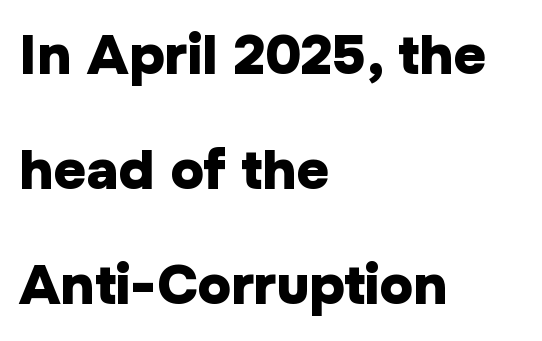
Strokes here are thick enough to call this a true bold. If you drew a line through each stem, it would be perfectly vertical. Is there much room between lines? Yes — plenty of vertical air separates them. The baseline area is clear. The passage is arranged the way most books set body copy — flush left. The passage shown is typeset with a sans-serif family.
